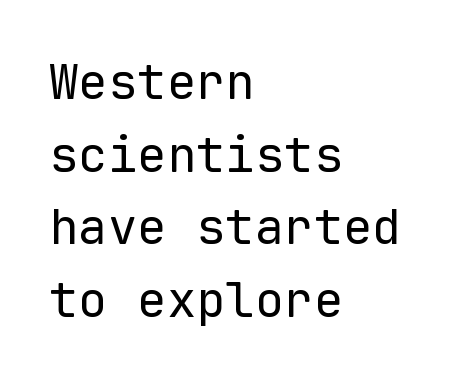
{"serif": "no", "italic": "no", "bold": "no", "weight": "regular", "width": "normal", "stroke_contrast": "low", "x_height": "medium", "monospaced": "yes", "underline": "no", "align": "left", "line_spacing": "normal", "line_spacing_ratio": 1.48, "letter_spacing": "normal", "letter_spacing_em": 0.0, "glyph_px": 49}
